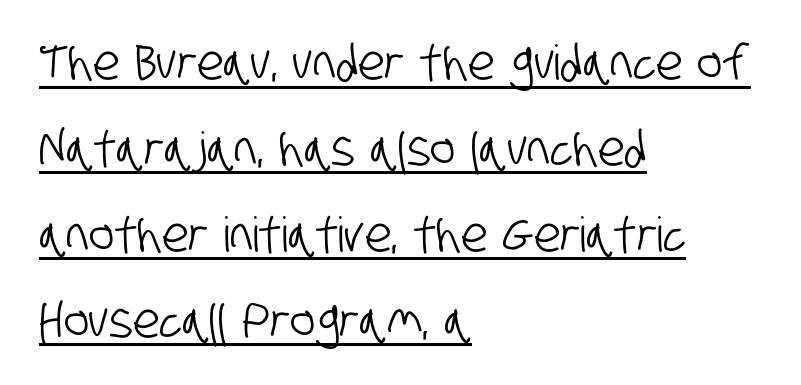
Q: Is the typeface a serif or a sans-serif typeface? A: Sans-serif.
Q: Is the text underlined? A: Yes.
Q: How is the paragraph aligned? A: Left-aligned.
Q: Is the spacing between letters normal or unusually wide? A: Normal.
Q: Width (condensed, normal, or wide)? A: Condensed.
Q: Stroke contrast? A: Low.
Q: x-height? A: Large.
Q: Monospaced? A: No.
